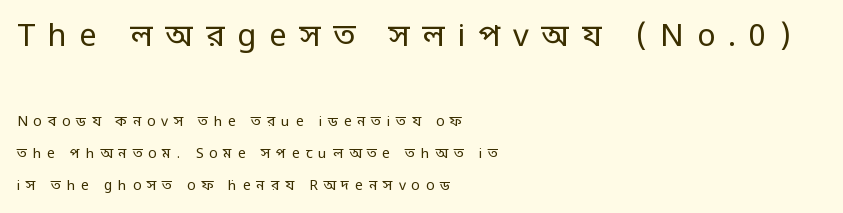
Q: Is the text bold? A: No.
Q: Is the text italic (slanted)? A: No, it is upright.
Q: Is the typeface a serif or a sans-serif typeface? A: Sans-serif.
Q: Is the text underlined? A: No.
Q: How is the paragraph aligned? A: Left-aligned.
Q: Is the spacing between letters normal or unusually wide? A: Unusually wide.
Q: Is the spacing between lines tight, normal or loose? A: Loose.
Q: Which block of text is set in a larger size, the first (top) or the second (bottom)? A: The first (top) one.
Q: Width (condensed, normal, or wide)? A: Condensed.
Q: Stroke contrast? A: Low.
Q: Monospaced? A: No.
